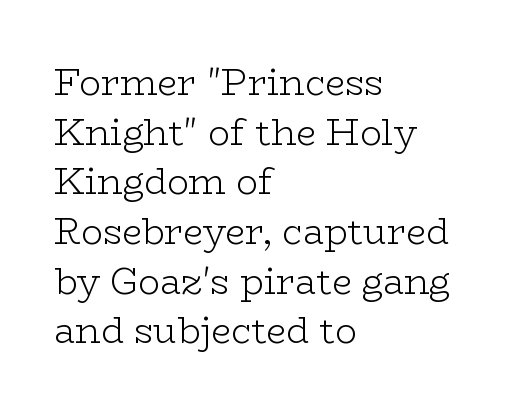
The image shows 36 px light, wide serif type, upright; set left-aligned, normal line spacing (1.38x), normal letter spacing, not underlined; low stroke contrast and a medium x-height.
